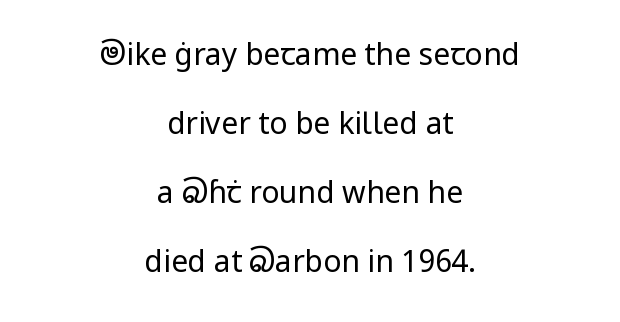
The image shows 30 px regular-weight sans-serif type, upright; set centered, loose line spacing (2.3x), normal letter spacing, not underlined; low stroke contrast and a medium x-height.
